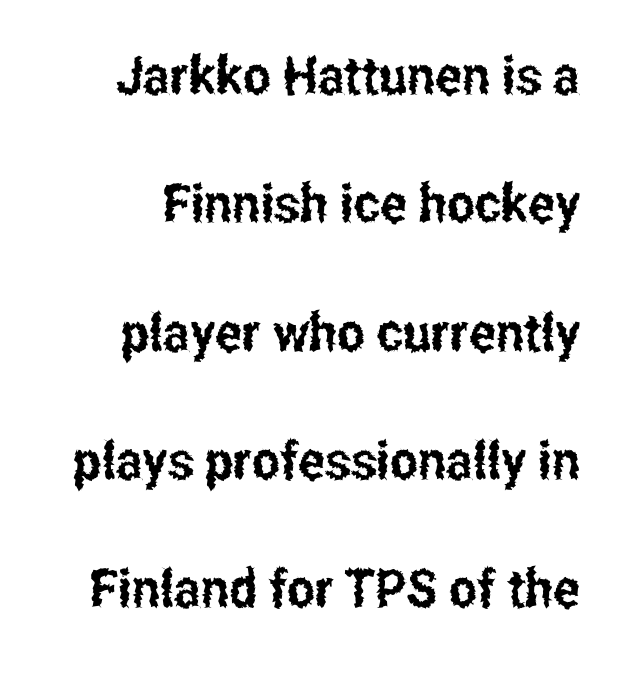
{"serif": "no", "italic": "no", "width": "condensed", "stroke_contrast": "low", "x_height": "medium", "monospaced": "no", "underline": "no", "line_spacing": "loose", "line_spacing_ratio": 2.42, "letter_spacing": "normal", "letter_spacing_em": 0.0, "glyph_px": 53}
